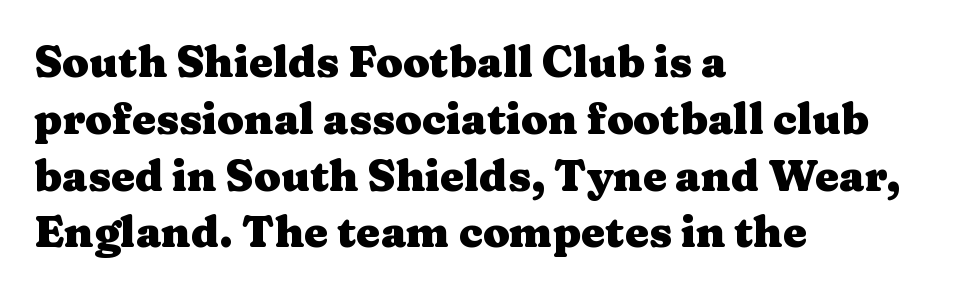
The image shows 43 px heavy, wide serif type, upright; set left-aligned, normal line spacing (1.32x), normal letter spacing, not underlined; medium stroke contrast and a medium x-height.
